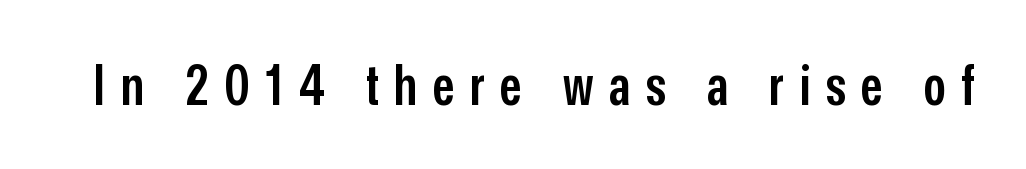
Q: Is the text bold? A: Semi-bold.
Q: Is the text italic (slanted)? A: No, it is upright.
Q: Is the typeface a serif or a sans-serif typeface? A: Sans-serif.
Q: Is the text underlined? A: No.
Q: Is the spacing between letters normal or unusually wide? A: Unusually wide.
Q: Width (condensed, normal, or wide)? A: Condensed.
Q: Stroke contrast? A: Low.
Q: x-height? A: Medium.
Q: Monospaced? A: No.
